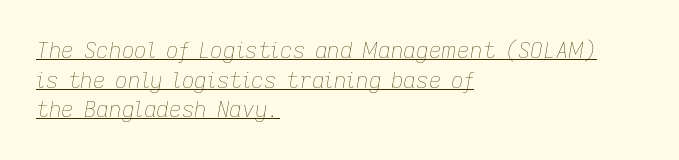
The image shows 22 px text type, italic (leaning right); set left-aligned, normal line spacing (1.35x), normal letter spacing, underlined.
